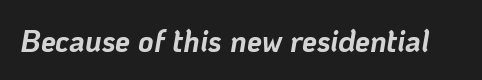
The image shows 30 px bold type, italic (leaning right); set normal letter spacing, not underlined; low stroke contrast and a medium x-height.
